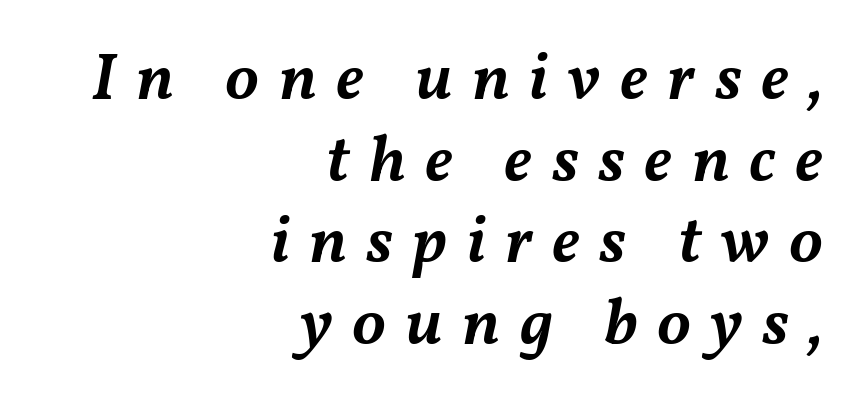
The image shows 67 px semibold type, italic (leaning right); set right-aligned, line spacing 1.22x, unusually wide letter spacing (+0.29 em), not underlined; medium stroke contrast and a medium x-height.
